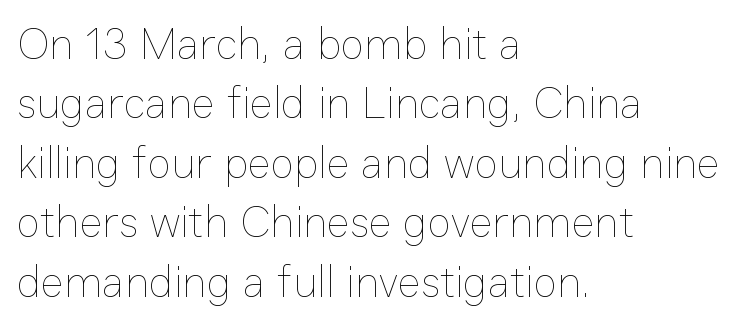
Q: Is the text bold? A: No.
Q: Is the text italic (slanted)? A: No, it is upright.
Q: Is the text underlined? A: No.
Q: How is the paragraph aligned? A: Left-aligned.
Q: Is the spacing between letters normal or unusually wide? A: Normal.
Q: Is the spacing between lines tight, normal or loose? A: Normal.
Q: Width (condensed, normal, or wide)? A: Normal.
Q: Stroke contrast? A: Low.
Q: x-height? A: Medium.
Q: Monospaced? A: No.
